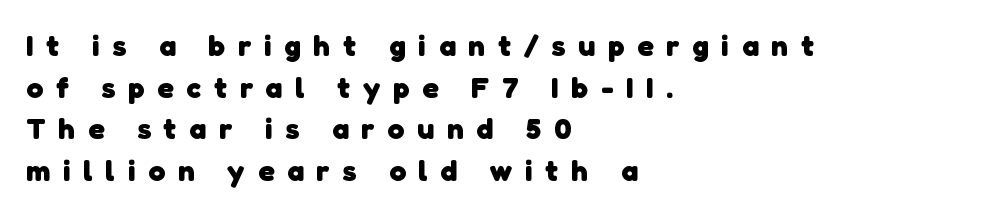
Typographic density is high because the face is bold. The compositor pushed each line to the left boundary. No feet cap the strokes, marking this as sans-serif type. Is this a fixed-width face? No — the glyphs have proportional, varying widths. Nobody drew a line under any word here. Someone cranked the tracking dial way up on this one.
